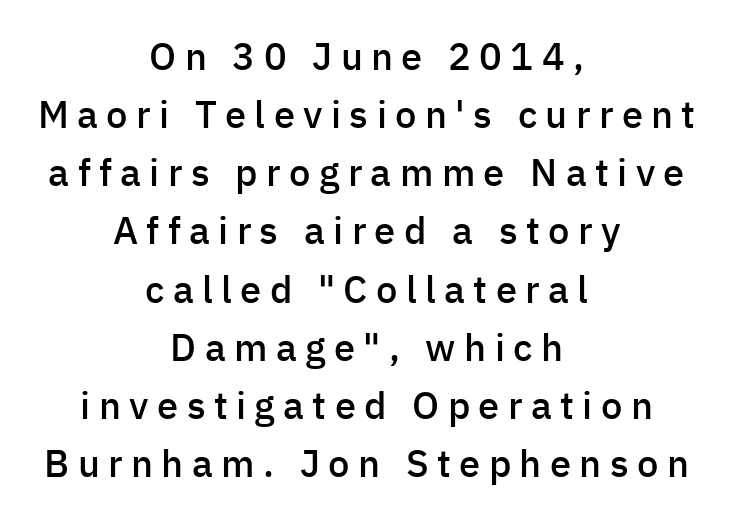
{"serif": "no", "italic": "no", "bold": "semi", "weight": "semibold", "width": "normal", "stroke_contrast": "low", "x_height": "medium", "monospaced": "no", "underline": "no", "align": "center", "line_spacing": "normal", "line_spacing_ratio": 1.53, "letter_spacing": "wide", "letter_spacing_em": 0.22, "glyph_px": 38}
